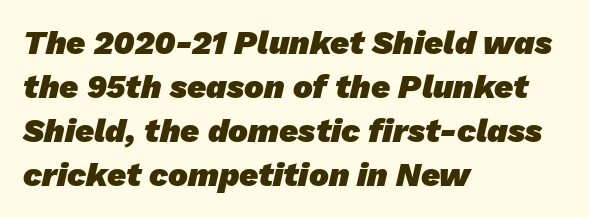
The image shows 33 px heavy sans-serif type; set left-aligned, normal line spacing (1.33x), normal letter spacing, not underlined; low stroke contrast and a medium x-height.
